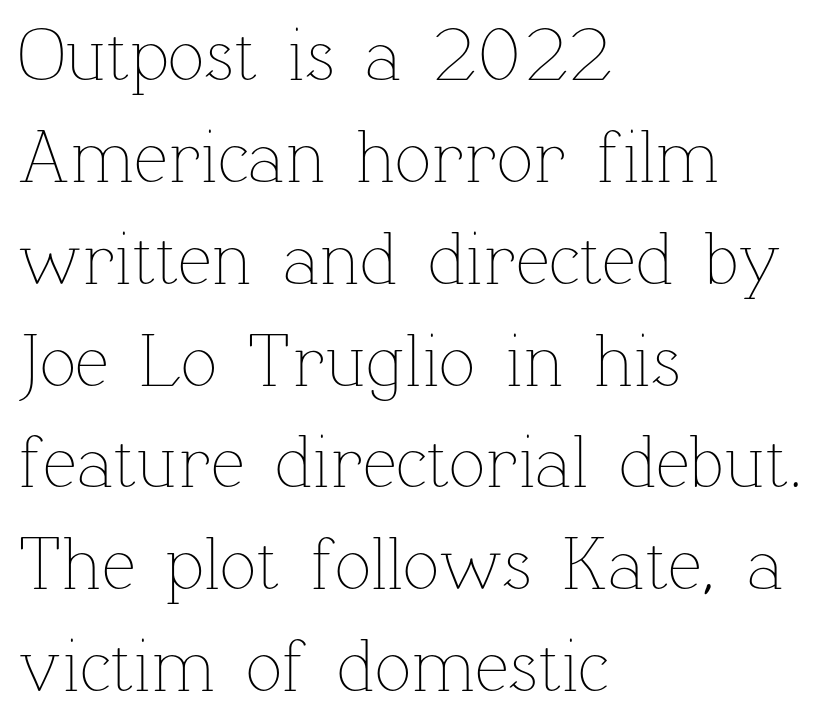
{"italic": "no", "bold": "no", "weight": "thin", "width": "normal", "stroke_contrast": "low", "x_height": "medium", "monospaced": "no", "underline": "no", "align": "left", "line_spacing": "normal", "line_spacing_ratio": 1.34, "letter_spacing": "normal", "letter_spacing_em": 0.0, "glyph_px": 76}
